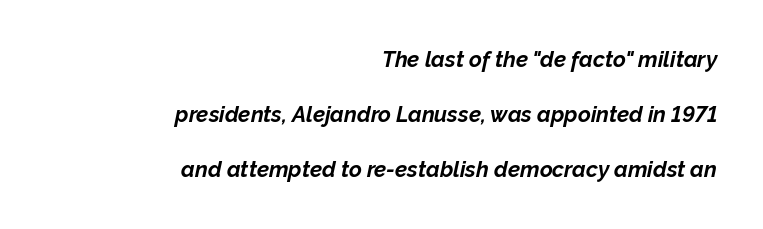
The sample has been set heavy, in full bold. Letters rest on an invisible, unmarked baseline. Line endings align vertically; line beginnings do not. Compared with typical paragraphs, the rows here are farther apart.
